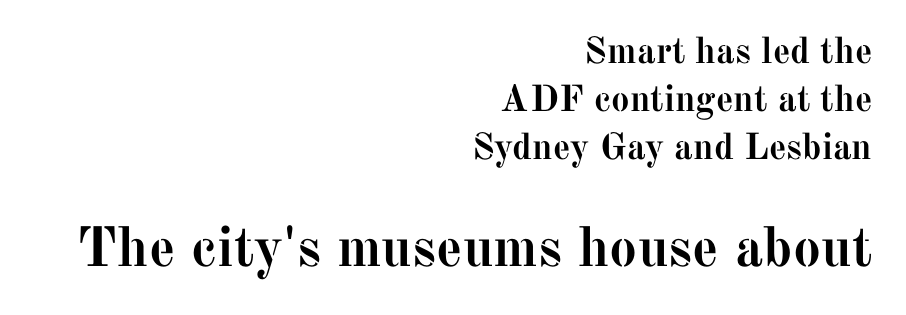
The image shows 56 px semibold serif type, upright; set right-aligned, normal line spacing (1.3x), normal letter spacing, not underlined; the second (bottom) block is 1.51x larger; medium stroke contrast and a medium x-height.
